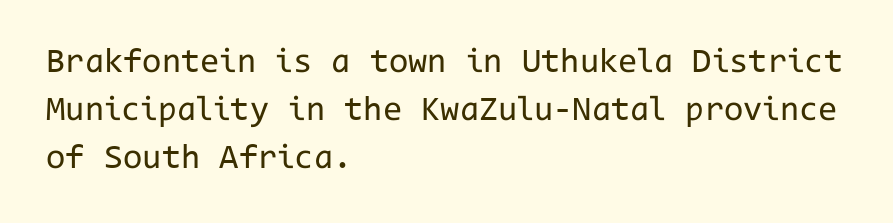
Q: Is the text bold? A: No.
Q: Is the text italic (slanted)? A: No, it is upright.
Q: Is the typeface a serif or a sans-serif typeface? A: Sans-serif.
Q: Is the text underlined? A: No.
Q: How is the paragraph aligned? A: Left-aligned.
Q: Is the spacing between letters normal or unusually wide? A: Normal.
Q: Is the spacing between lines tight, normal or loose? A: Normal.
Q: Width (condensed, normal, or wide)? A: Normal.
Q: Stroke contrast? A: Low.
Q: x-height? A: Medium.
Q: Monospaced? A: Yes.
